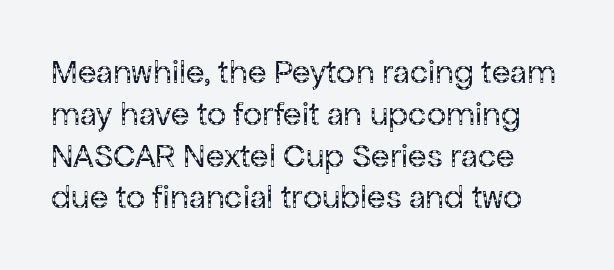
{"serif": "no", "italic": "no", "bold": "no", "weight": "regular", "width": "normal", "stroke_contrast": "low", "x_height": "medium", "monospaced": "no", "underline": "no", "line_spacing_ratio": 1.23, "letter_spacing": "normal", "letter_spacing_em": 0.0, "glyph_px": 34}
